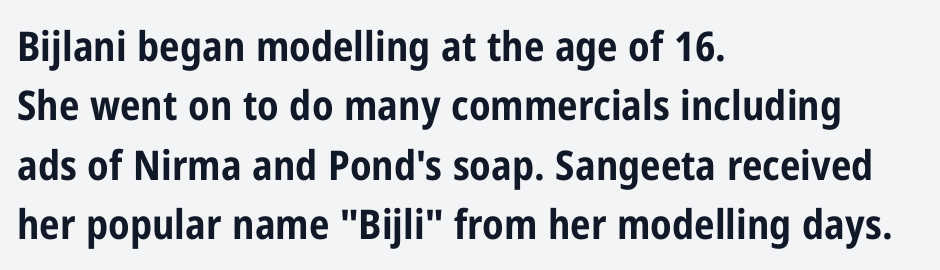
The image shows 41 px bold, condensed sans-serif type, upright; set left-aligned, normal line spacing (1.45x), normal letter spacing, not underlined; low stroke contrast and a medium x-height.
